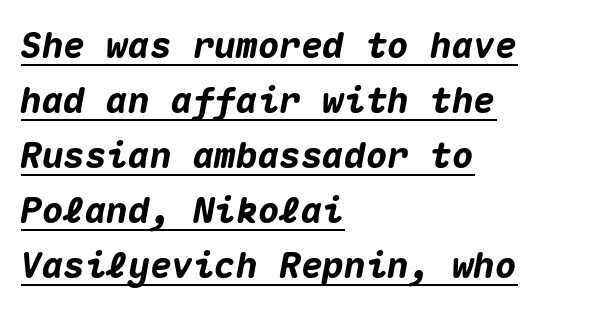
The image shows 36 px heavy type, italic (leaning right), monospaced; set left-aligned, normal line spacing (1.53x), normal letter spacing, underlined; medium stroke contrast and a medium x-height.
